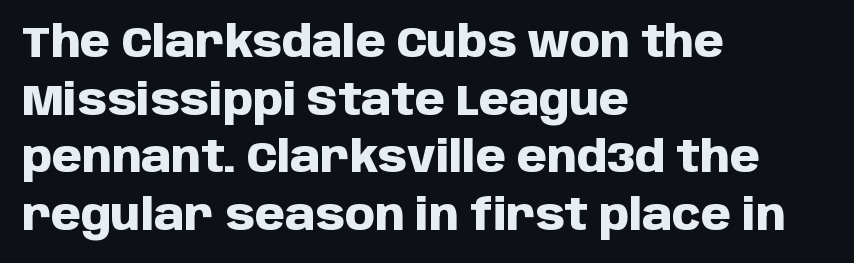
Q: Is the text bold? A: Yes.
Q: Is the text italic (slanted)? A: No, it is upright.
Q: Is the typeface a serif or a sans-serif typeface? A: Sans-serif.
Q: Is the text underlined? A: No.
Q: How is the paragraph aligned? A: Left-aligned.
Q: Is the spacing between letters normal or unusually wide? A: Normal.
Q: Is the spacing between lines tight, normal or loose? A: Normal.
Q: Width (condensed, normal, or wide)? A: Normal.
Q: Stroke contrast? A: Low.
Q: x-height? A: Large.
Q: Monospaced? A: No.
